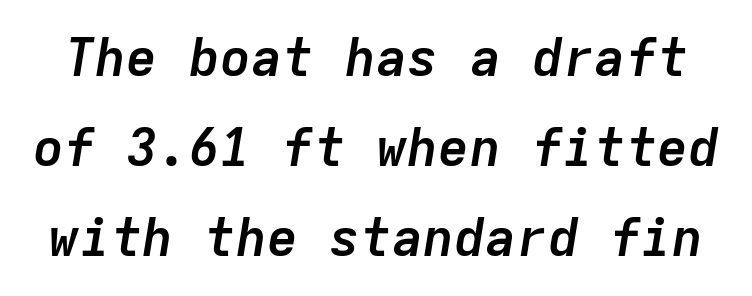
Q: Is the text bold? A: Yes.
Q: Is the text italic (slanted)? A: Yes, it leans right by about 9 degrees.
Q: Is the text underlined? A: No.
Q: Is the spacing between letters normal or unusually wide? A: Normal.
Q: Width (condensed, normal, or wide)? A: Normal.
Q: Stroke contrast? A: Low.
Q: x-height? A: Medium.
Q: Monospaced? A: Yes.
